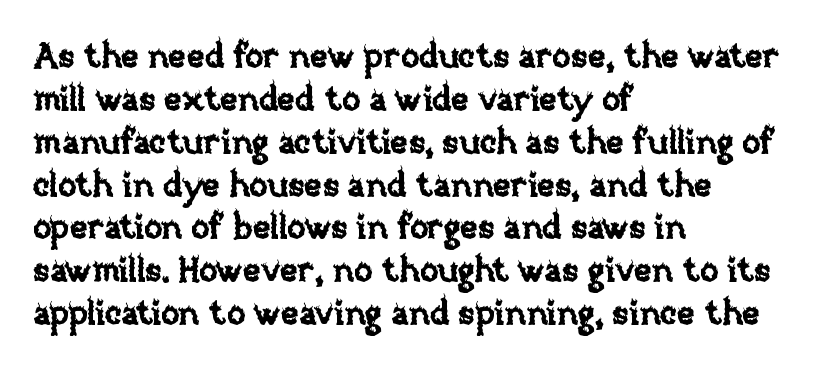
Q: Is the text italic (slanted)? A: No, it is upright.
Q: Is the text underlined? A: No.
Q: How is the paragraph aligned? A: Left-aligned.
Q: Is the spacing between letters normal or unusually wide? A: Normal.
Q: Is the spacing between lines tight, normal or loose? A: Normal.
Q: Width (condensed, normal, or wide)? A: Normal.
Q: Stroke contrast? A: Low.
Q: x-height? A: Large.
Q: Monospaced? A: No.
